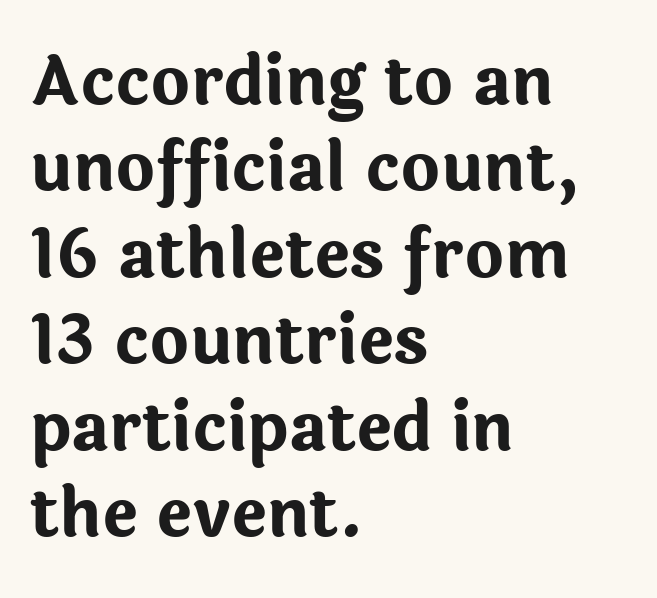
Is there any slant? The stems are plumb. The passage shown is typeset with a sans-serif family. Proportional: the letters do not fall into vertical columns. Caption: multi-line text, flush left, ragged right. How heavy is the stroke? Heavy — this is a bold. Tracking here is standard; glyphs follow each other at the usual distance.
